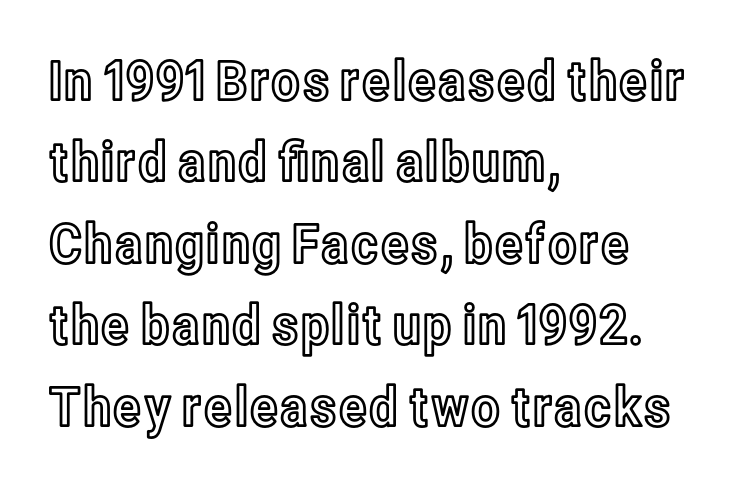
Q: Is the text italic (slanted)? A: No, it is upright.
Q: Is the text underlined? A: No.
Q: How is the paragraph aligned? A: Left-aligned.
Q: Is the spacing between letters normal or unusually wide? A: Normal.
Q: Is the spacing between lines tight, normal or loose? A: Normal.
Q: Width (condensed, normal, or wide)? A: Condensed.
Q: x-height? A: Medium.
Q: Monospaced? A: No.
